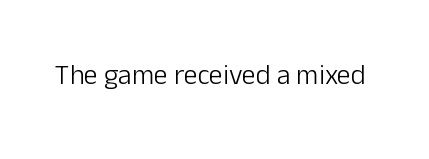
{"serif": "no", "italic": "no", "bold": "no", "weight": "light", "width": "normal", "stroke_contrast": "low", "x_height": "medium", "monospaced": "no", "underline": "no", "letter_spacing": "normal", "letter_spacing_em": 0.0, "glyph_px": 28}
